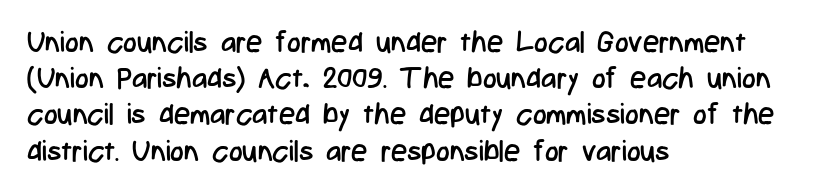
{"serif": "no", "italic": "no", "bold": "no", "weight": "regular", "width": "condensed", "stroke_contrast": "low", "x_height": "medium", "monospaced": "no", "underline": "no", "align": "left", "line_spacing": "normal", "line_spacing_ratio": 1.25, "letter_spacing": "normal", "letter_spacing_em": 0.0, "glyph_px": 29}
